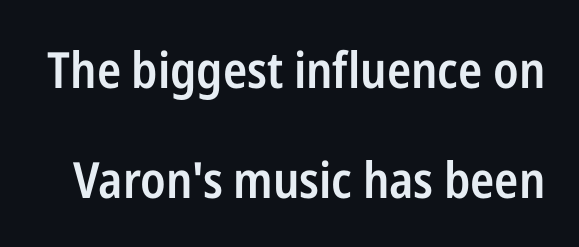
{"serif": "no", "italic": "no", "bold": "semi", "weight": "semibold", "width": "condensed", "stroke_contrast": "low", "x_height": "medium", "monospaced": "no", "underline": "no", "line_spacing": "loose", "line_spacing_ratio": 2.2, "letter_spacing": "normal", "letter_spacing_em": 0.0, "glyph_px": 50}
